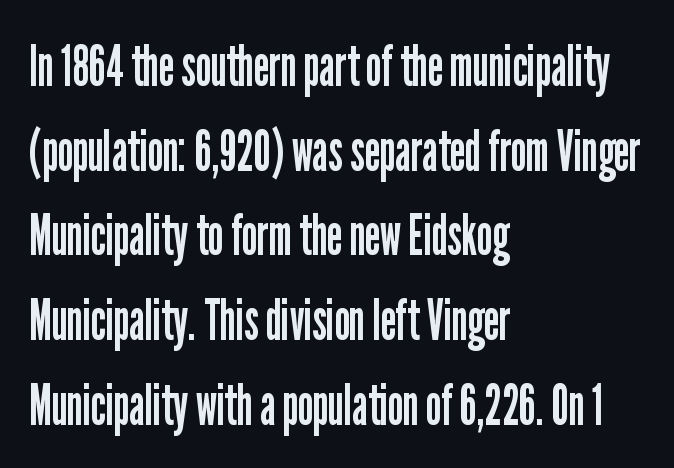
The image shows 58 px regular-weight, condensed sans-serif type, upright; set left-aligned, normal line spacing (1.46x), normal letter spacing, not underlined; low stroke contrast and a medium x-height.
